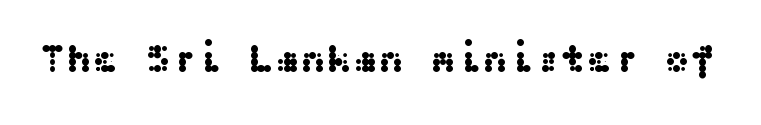
{"serif": "no", "italic": "no", "width": "wide", "stroke_contrast": "medium", "x_height": "medium", "underline": "no", "letter_spacing": "normal", "letter_spacing_em": 0.0, "glyph_px": 39}
